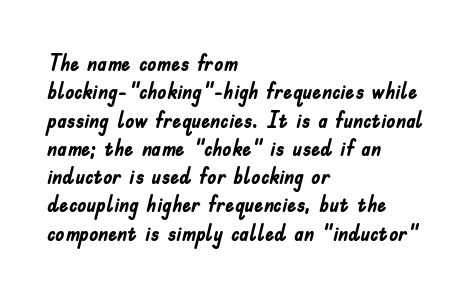
Q: Is the text bold? A: Yes.
Q: Is the text italic (slanted)? A: Yes.
Q: Is the text underlined? A: No.
Q: How is the paragraph aligned? A: Left-aligned.
Q: Is the spacing between letters normal or unusually wide? A: Normal.
